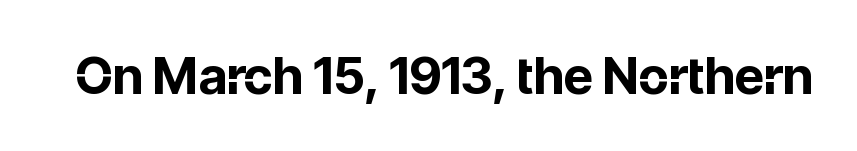
Think of a printed novel: that variable character pitch is what you see here. The specimen omits any rule beneath the text block's lines. Summary of weight: heavy, a full bold. Italic: no, the glyphs are upright roman.
